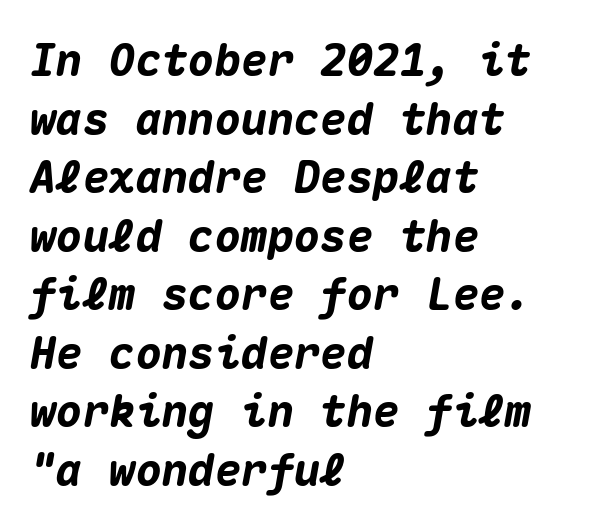
The image shows 44 px heavy type, italic (leaning right), monospaced; set left-aligned, normal line spacing (1.33x), normal letter spacing, not underlined; medium stroke contrast and a medium x-height.
